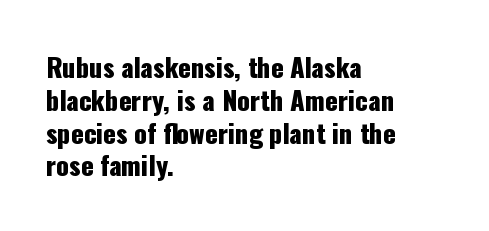
Q: Is the text italic (slanted)? A: No, it is upright.
Q: Is the text underlined? A: No.
Q: How is the paragraph aligned? A: Left-aligned.
Q: Is the spacing between letters normal or unusually wide? A: Normal.
Q: Is the spacing between lines tight, normal or loose? A: Normal.
